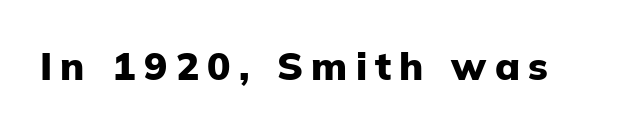
Q: Is the text bold? A: Yes.
Q: Is the text italic (slanted)? A: No, it is upright.
Q: Is the typeface a serif or a sans-serif typeface? A: Sans-serif.
Q: Is the text underlined? A: No.
Q: Is the spacing between letters normal or unusually wide? A: Unusually wide.
Q: Width (condensed, normal, or wide)? A: Normal.
Q: Stroke contrast? A: Low.
Q: x-height? A: Medium.
Q: Monospaced? A: No.
